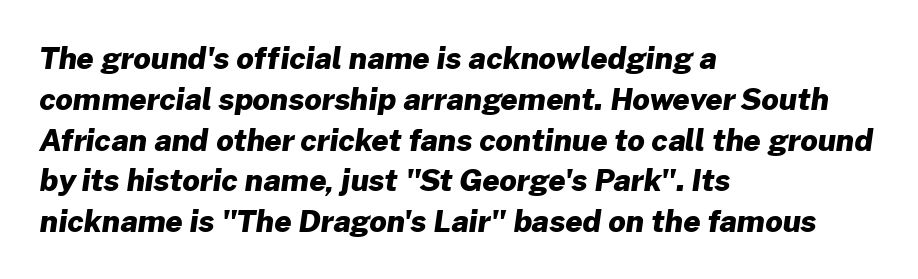
Q: Is the text bold? A: Yes.
Q: Is the typeface a serif or a sans-serif typeface? A: Sans-serif.
Q: Is the text underlined? A: No.
Q: How is the paragraph aligned? A: Left-aligned.
Q: Is the spacing between letters normal or unusually wide? A: Normal.
Q: Is the spacing between lines tight, normal or loose? A: Normal.
Q: Width (condensed, normal, or wide)? A: Normal.
Q: Stroke contrast? A: Low.
Q: x-height? A: Medium.
Q: Monospaced? A: No.
